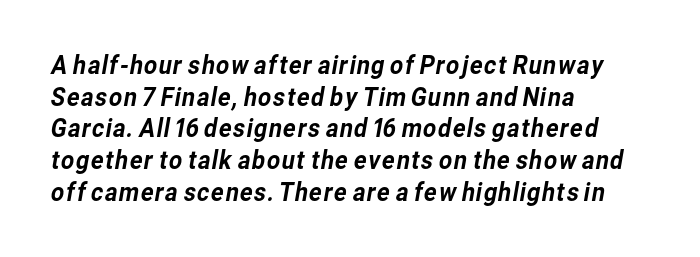
The image shows 26 px text type; set left-aligned, line spacing 1.22x, normal letter spacing, not underlined.
